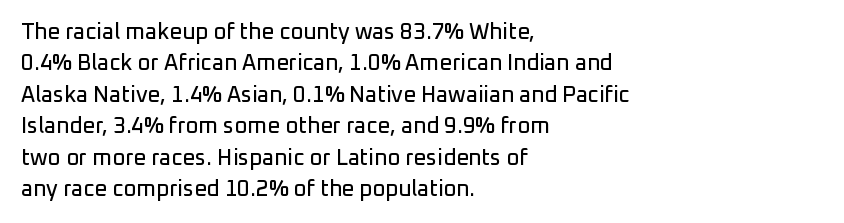
Quick note: underline off. Interline gaps are of average width in this sample. Notice how the stems are strictly vertical — no italics here. How are the letters spaced? Ordinarily, with no added tracking. The lines are quadded left.
